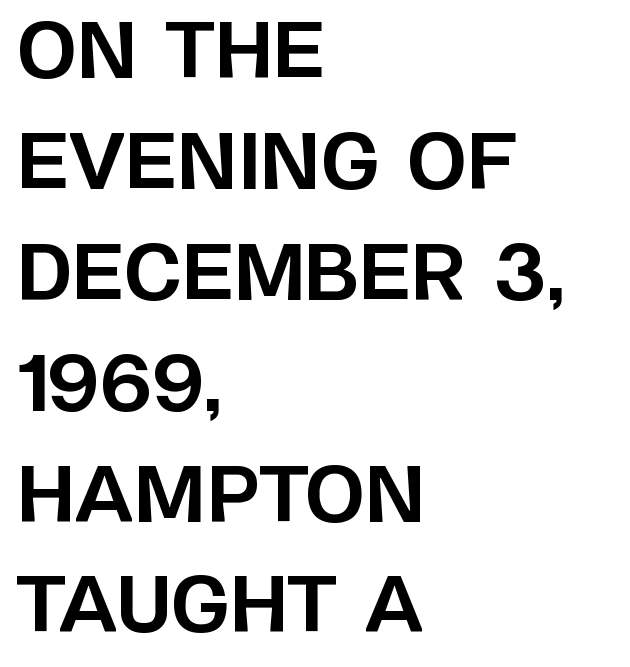
The image shows 77 px bold sans-serif type, upright; set left-aligned, normal line spacing (1.44x), normal letter spacing, not underlined; low stroke contrast and a large x-height.
